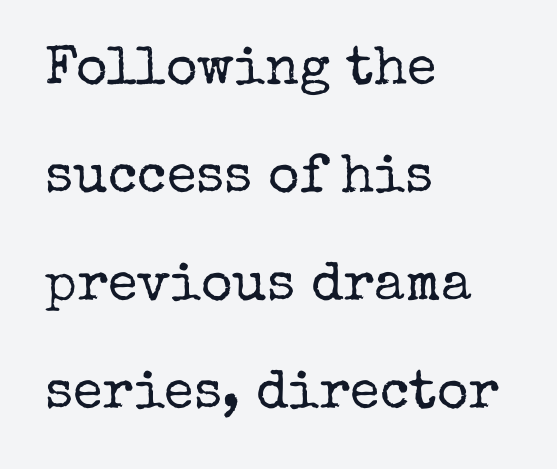
{"serif": "yes", "italic": "no", "bold": "no", "weight": "regular", "width": "normal", "stroke_contrast": "low", "x_height": "medium", "monospaced": "no", "underline": "no", "align": "left", "line_spacing": "loose", "line_spacing_ratio": 2.0, "letter_spacing": "normal", "letter_spacing_em": 0.0, "glyph_px": 54}
